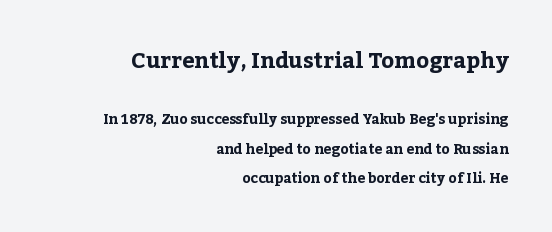
Here the glyphs are tracked normally, forming tight word shapes. If you drew a ruler down the right edge, every line would touch it. The typography opts for an upright posture over an oblique one. Glance below the letters and you will spot only blank space.
